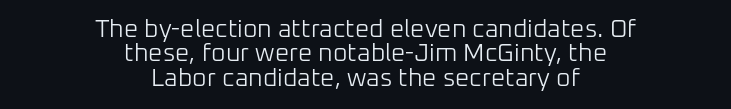
Q: Is the text bold? A: No.
Q: Is the text italic (slanted)? A: No, it is upright.
Q: Is the text underlined? A: No.
Q: How is the paragraph aligned? A: Centered.
Q: Is the spacing between letters normal or unusually wide? A: Normal.
Q: Is the spacing between lines tight, normal or loose? A: Tight.
